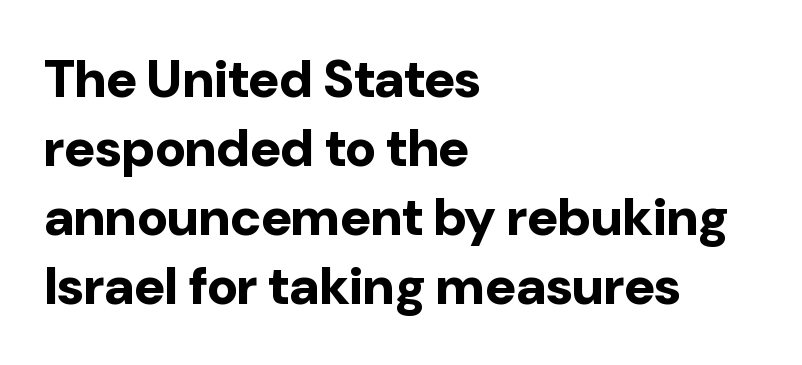
Each letter's strokes conclude bluntly, with no projecting serifs. This sample has the flowing, uneven cadence of proportional lettering. Is there any slant? The stems are plumb. How heavy is the stroke? Heavy — this is a bold. Is there much room between lines? A standard amount, neither cramped nor airy.
